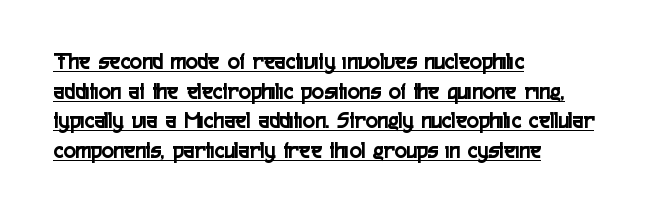
{"italic": "no", "underline": "yes", "align": "left", "line_spacing": "normal", "line_spacing_ratio": 1.29, "letter_spacing": "normal", "letter_spacing_em": 0.0, "glyph_px": 23}
